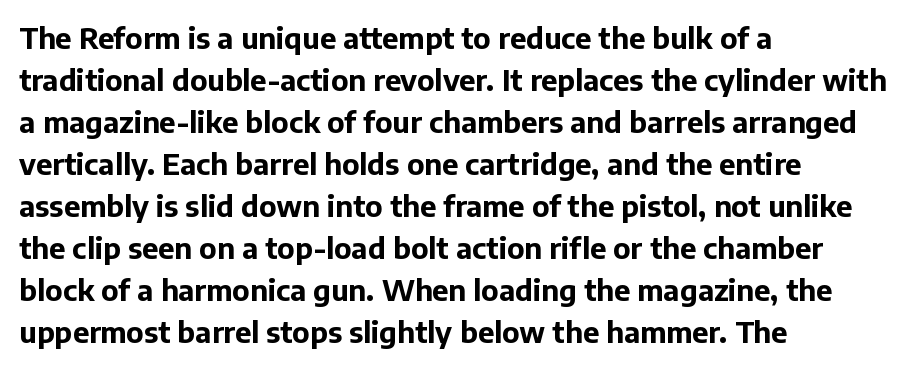
The image shows 29 px bold sans-serif type, upright; set left-aligned, normal line spacing (1.45x), normal letter spacing, not underlined; low stroke contrast and a medium x-height.
